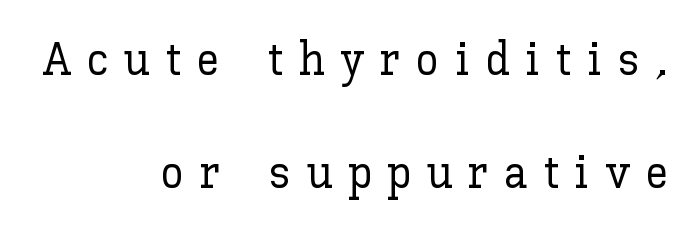
{"italic": "no", "width": "normal", "stroke_contrast": "low", "x_height": "medium", "monospaced": "no", "underline": "no", "align": "right", "line_spacing": "loose", "line_spacing_ratio": 2.45, "letter_spacing": "wide", "letter_spacing_em": 0.34, "glyph_px": 46}
